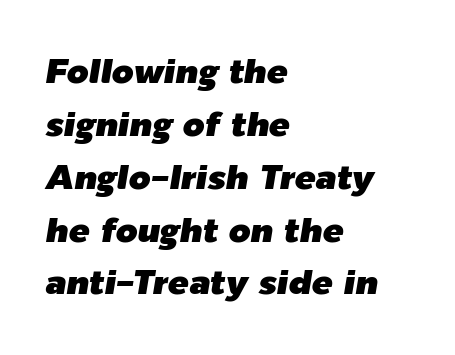
{"italic": "yes", "lean": "right", "slant_degrees": 9, "width": "normal", "stroke_contrast": "low", "x_height": "medium", "monospaced": "no", "underline": "no", "align": "left", "line_spacing": "normal", "line_spacing_ratio": 1.51, "letter_spacing": "normal", "letter_spacing_em": 0.0, "glyph_px": 35}
